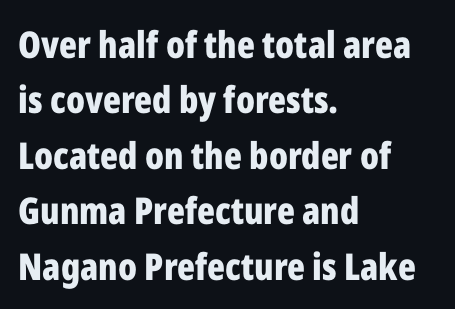
Check where the strokes stop: nothing finishes them off — pure sans. Alignment: flush left. Here the designer chose a conventional face with non-uniform glyph widths. The rendering uses a bold face; every stroke is thick and dark. Vertical strokes here are truly vertical. Normally led — the rows are evenly, conventionally spaced.
